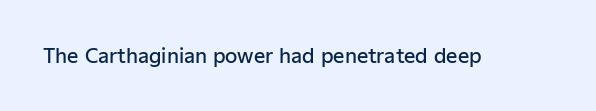
{"italic": "no", "bold": "semi", "underline": "no", "letter_spacing": "normal", "letter_spacing_em": 0.0, "glyph_px": 20}
